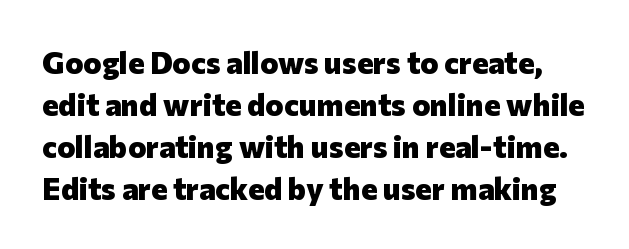
The gaps between neighbouring characters are ordinary and unremarkable. Strokes here are thick enough to call this a true bold. Each letter keeps its own natural width here, so spacing adapts to shape. Style check: upright. These lines are composed in type without serifs. Rule under the text: the space is simply empty.
